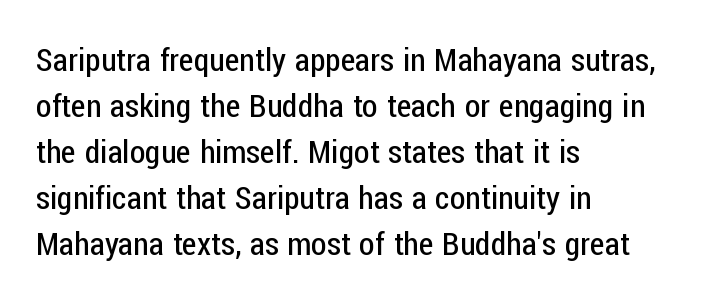
The image shows 32 px regular-weight, condensed sans-serif type, upright; set left-aligned, normal line spacing (1.44x), normal letter spacing, not underlined; low stroke contrast and a medium x-height.
